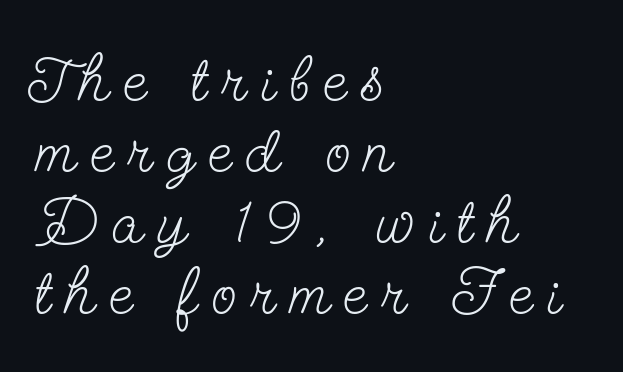
Each letter keeps its own natural width here, so spacing adapts to shape. Underlining? Definitely not there. The passage shown is typeset with a serif family.
